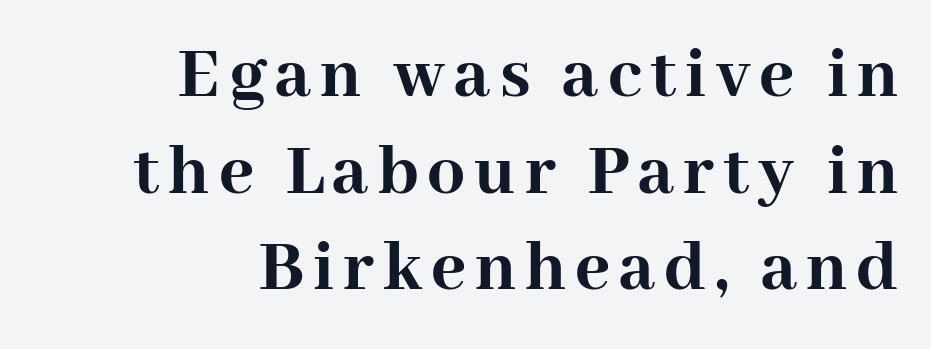
The image shows 75 px semibold serif type, upright; set right-aligned, normal line spacing (1.29x), not underlined; high stroke contrast and a medium x-height.
